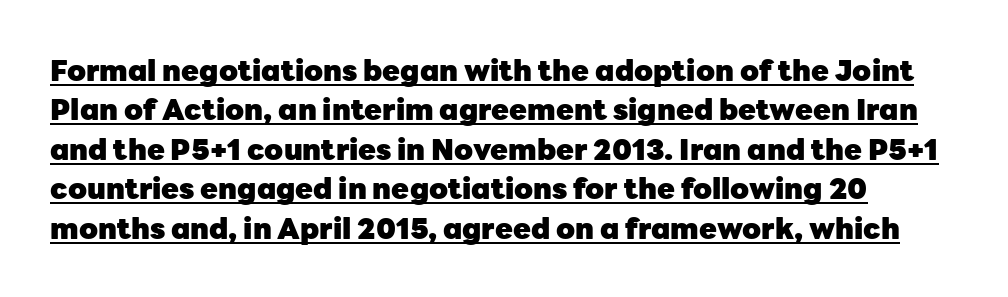
The passage shown is typeset with a sans-serif family. The passage shown has conventional tracking throughout. Casual observation: everything's shoved over to the left. The rows are spaced the way most documents space them. Vertical strokes here are truly vertical.
